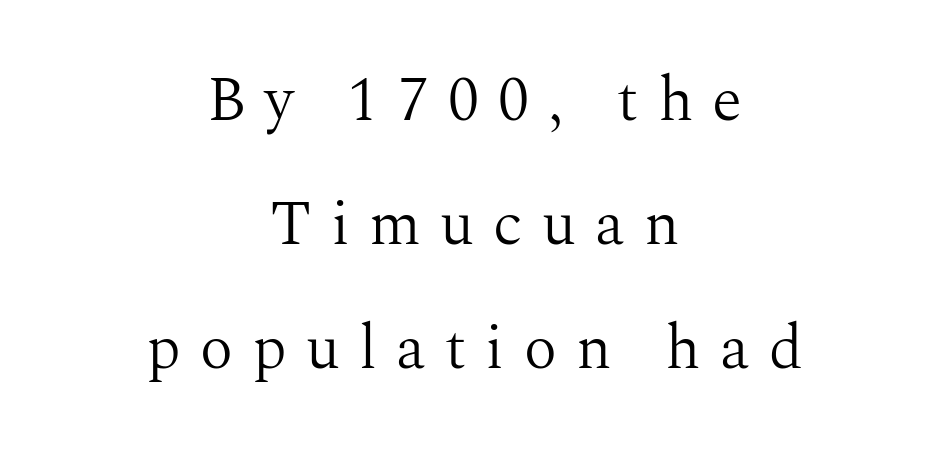
The image shows 62 px light serif type, upright; set centered, loose line spacing (2.0x), unusually wide letter spacing (+0.31 em), not underlined; medium stroke contrast and a medium x-height.
